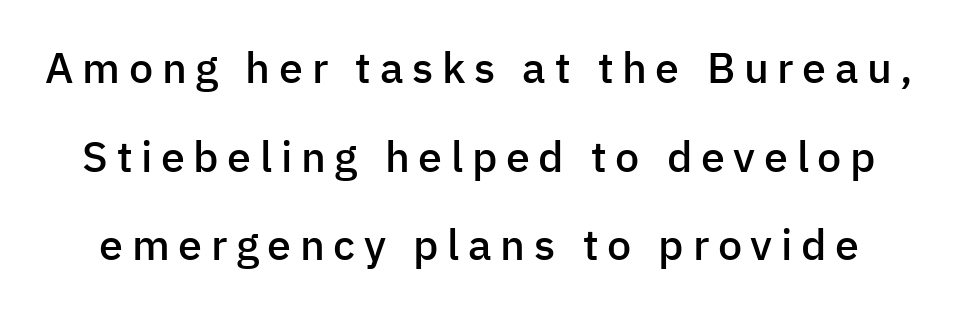
The image shows 43 px semibold sans-serif type, upright; set loose line spacing (2.06x), unusually wide letter spacing (+0.2 em), not underlined; low stroke contrast and a medium x-height.
